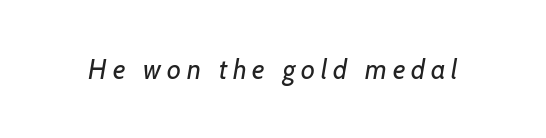
{"bold": "no", "underline": "no", "letter_spacing": "wide", "letter_spacing_em": 0.22, "glyph_px": 27}
